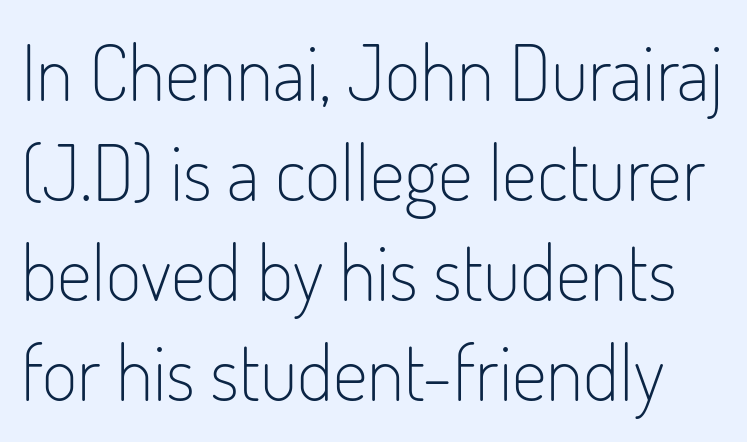
{"serif": "no", "italic": "no", "bold": "no", "weight": "light", "width": "condensed", "stroke_contrast": "low", "x_height": "small", "monospaced": "no", "underline": "no", "line_spacing": "normal", "line_spacing_ratio": 1.3, "letter_spacing": "normal", "letter_spacing_em": 0.0, "glyph_px": 77}
